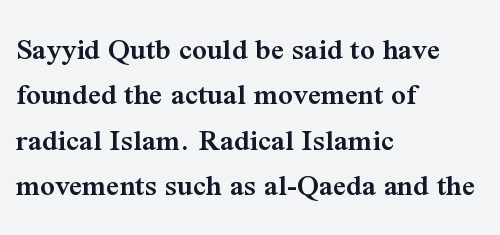
Q: Is the text bold? A: Semi-bold.
Q: Is the text italic (slanted)? A: No, it is upright.
Q: Is the typeface a serif or a sans-serif typeface? A: Serif.
Q: Is the text underlined? A: No.
Q: How is the paragraph aligned? A: Left-aligned.
Q: Is the spacing between letters normal or unusually wide? A: Normal.
Q: Is the spacing between lines tight, normal or loose? A: Normal.
Q: Width (condensed, normal, or wide)? A: Normal.
Q: Stroke contrast? A: Medium.
Q: x-height? A: Medium.
Q: Monospaced? A: No.
